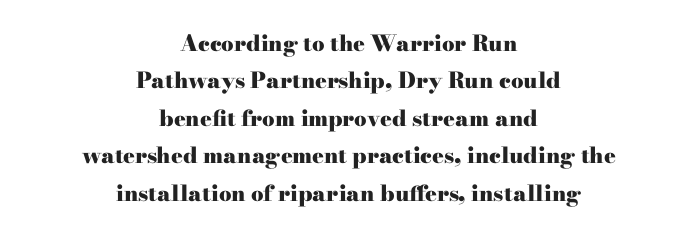
Q: Is the text bold? A: Yes.
Q: Is the text italic (slanted)? A: No, it is upright.
Q: Is the text underlined? A: No.
Q: How is the paragraph aligned? A: Centered.
Q: Is the spacing between letters normal or unusually wide? A: Normal.
Q: Is the spacing between lines tight, normal or loose? A: Normal.
